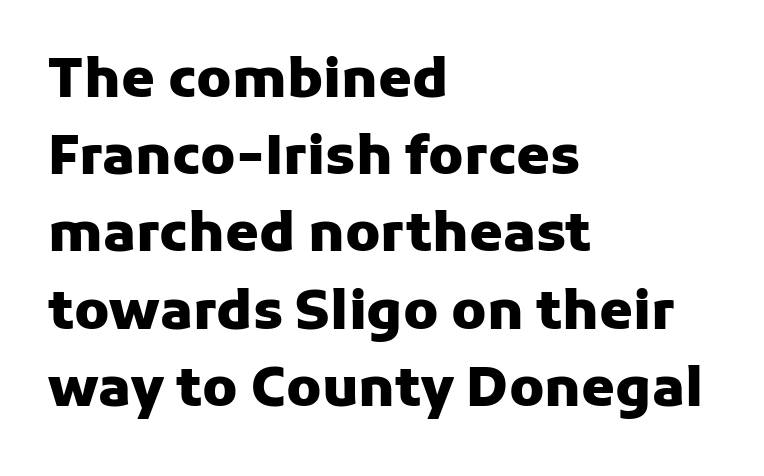
The image shows 54 px heavy sans-serif type, upright; set left-aligned, normal line spacing (1.43x), normal letter spacing, not underlined; low stroke contrast and a medium x-height.
